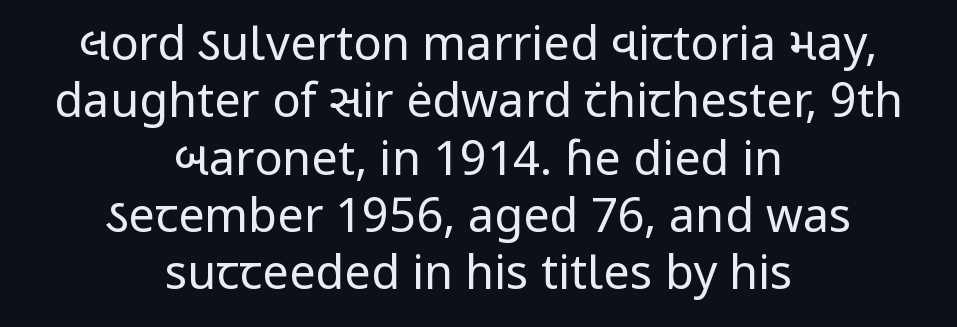
{"serif": "no", "italic": "no", "bold": "no", "weight": "regular", "width": "normal", "stroke_contrast": "low", "x_height": "medium", "monospaced": "no", "underline": "no", "align": "center", "line_spacing_ratio": 1.22, "letter_spacing": "normal", "letter_spacing_em": 0.0, "glyph_px": 47}
